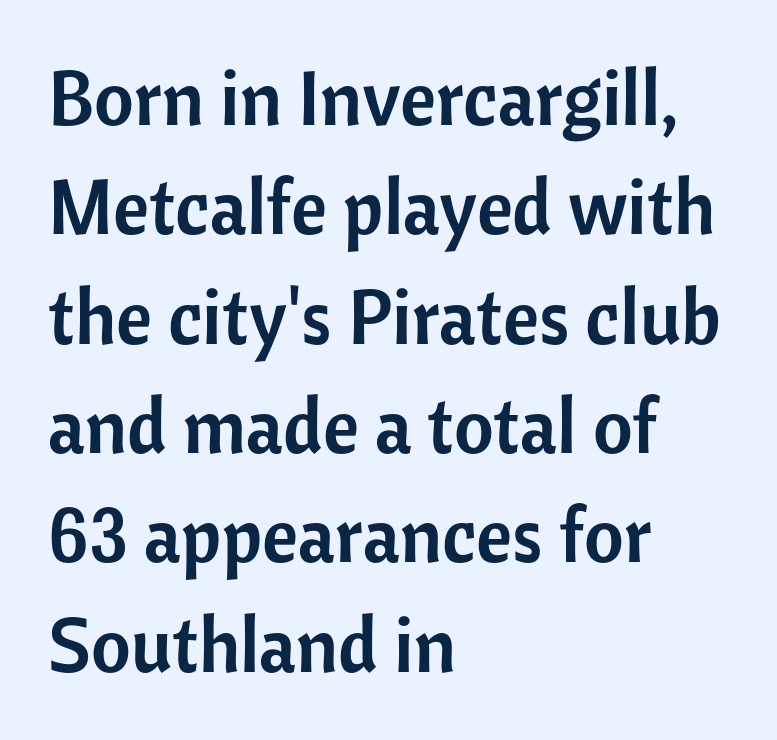
Underlining? Definitely not there. Varying glyph widths throughout — classic text-font behaviour. The leading is moderate, giving the passage an even texture. This rendering leaves character spacing at its baseline value. Is the block centered? No — it sits flush against the left margin.
